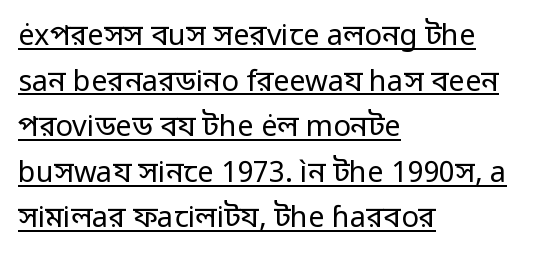
{"serif": "no", "italic": "no", "bold": "no", "weight": "regular", "width": "normal", "stroke_contrast": "low", "x_height": "medium", "monospaced": "no", "underline": "yes", "align": "left", "line_spacing": "normal", "line_spacing_ratio": 1.57, "letter_spacing": "normal", "letter_spacing_em": 0.0, "glyph_px": 29}
